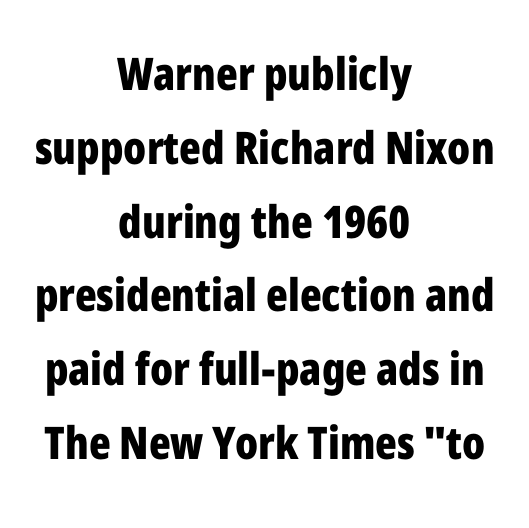
The image shows 45 px bold, condensed sans-serif type, upright; set centered, normal line spacing (1.64x), normal letter spacing, not underlined; low stroke contrast and a medium x-height.
